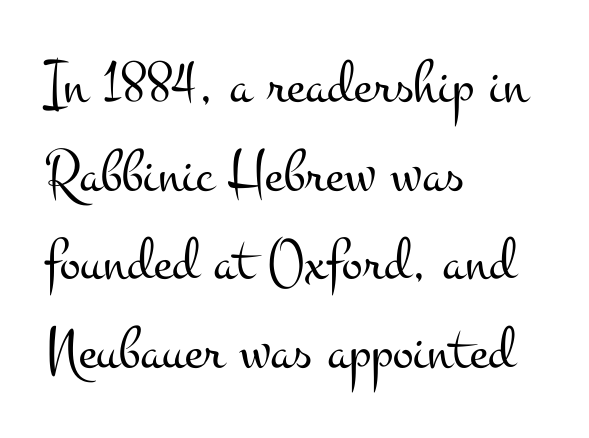
Typeset ragged right — the left edge is the straight one. These lines sit exactly where default settings would place them. Weight: not bold — regular or lighter. Note the varied advance widths — an 'i' is clearly narrower than an 'm'. Clear beneath every line of the passage.
